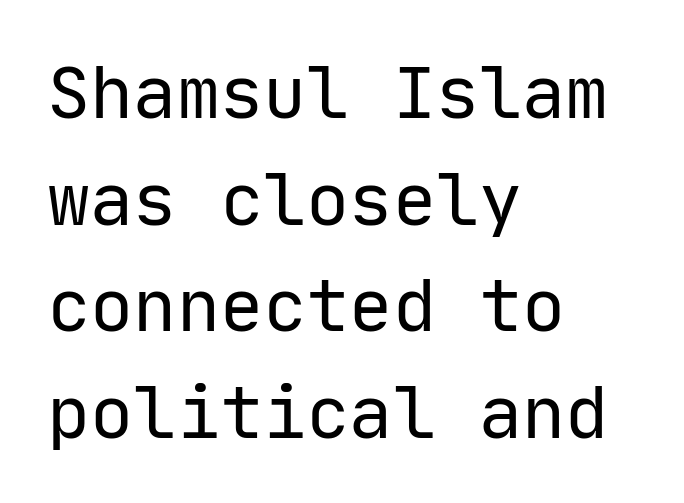
The image shows 72 px regular-weight sans-serif type, upright, monospaced; set left-aligned, normal line spacing (1.48x), normal letter spacing, not underlined; low stroke contrast and a medium x-height.
